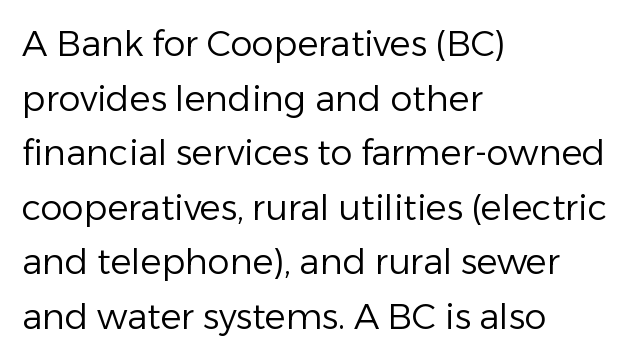
{"serif": "no", "italic": "no", "bold": "no", "weight": "regular", "width": "normal", "stroke_contrast": "low", "x_height": "medium", "monospaced": "no", "underline": "no", "align": "left", "line_spacing": "normal", "line_spacing_ratio": 1.56, "letter_spacing": "normal", "letter_spacing_em": 0.0, "glyph_px": 35}
